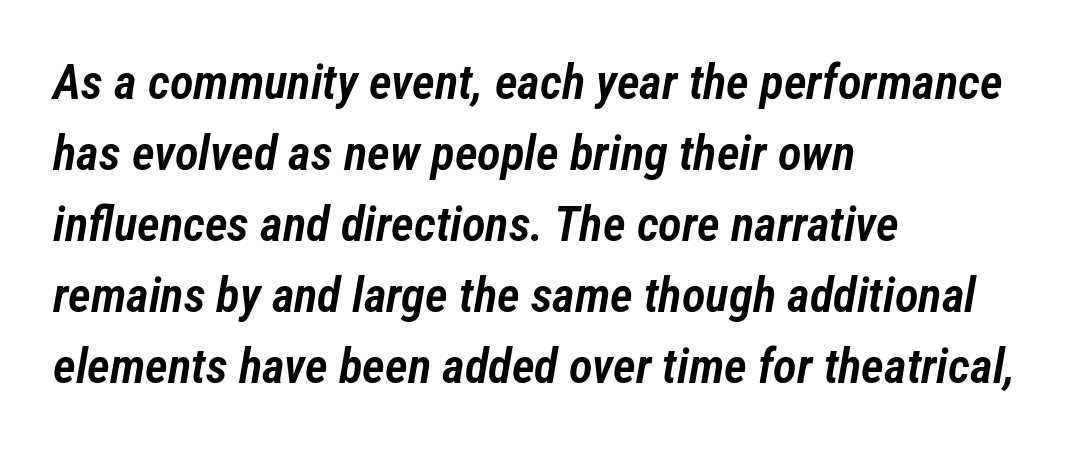
Is this a fixed-width face? No — the glyphs have proportional, varying widths. Stems and bowls a touch heavier than normal — semibold. The foot of each line stays bare and open. Compared with a centered layout, this one pins lines to the left instead. Honestly, the letter spacing is just normal — you wouldn't notice it.
